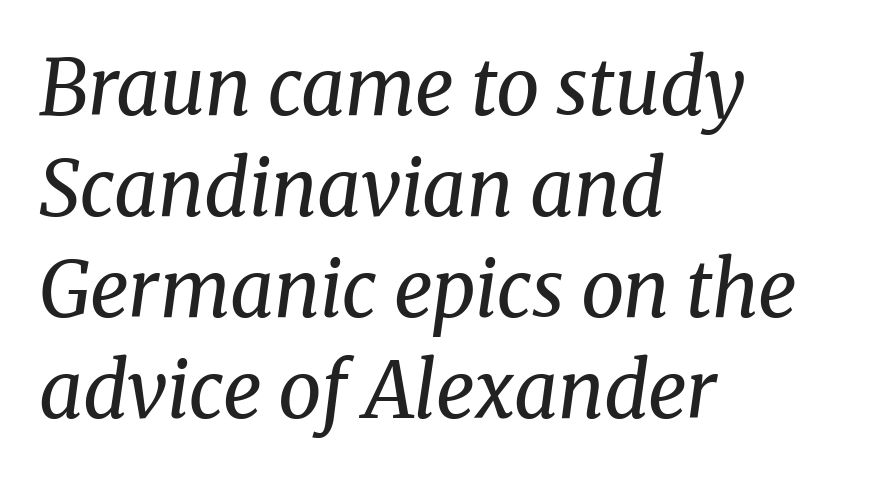
The image shows 77 px regular-weight serif type, italic (leaning right); set left-aligned, normal line spacing (1.31x), normal letter spacing, not underlined; medium stroke contrast and a medium x-height.
